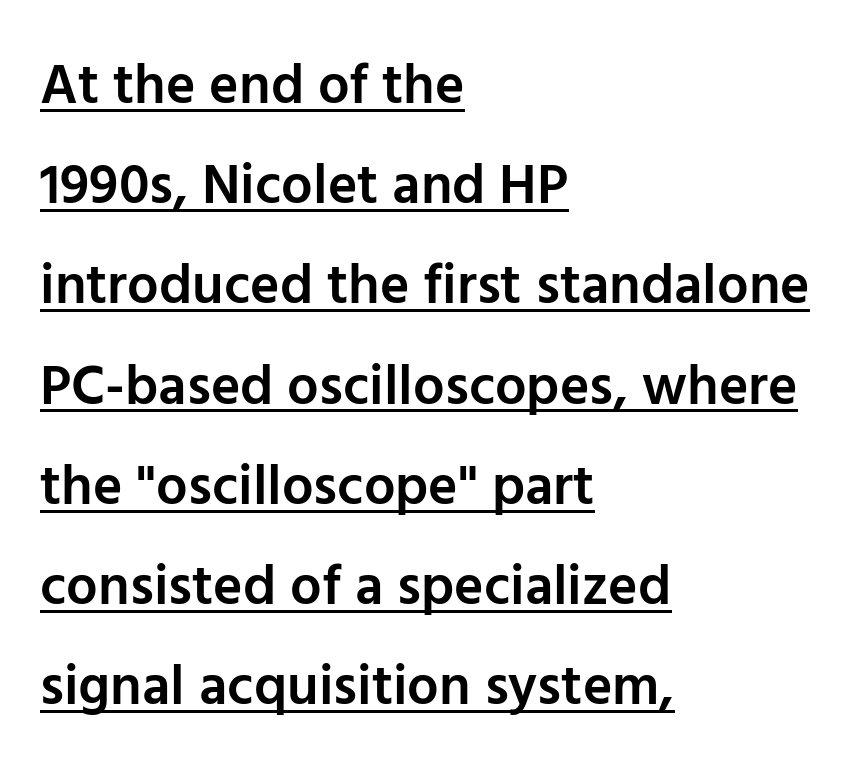
Q: Is the text bold? A: Semi-bold.
Q: Is the text italic (slanted)? A: No, it is upright.
Q: Is the typeface a serif or a sans-serif typeface? A: Sans-serif.
Q: Is the text underlined? A: Yes.
Q: How is the paragraph aligned? A: Left-aligned.
Q: Is the spacing between letters normal or unusually wide? A: Normal.
Q: Width (condensed, normal, or wide)? A: Normal.
Q: Stroke contrast? A: Low.
Q: x-height? A: Medium.
Q: Monospaced? A: No.
